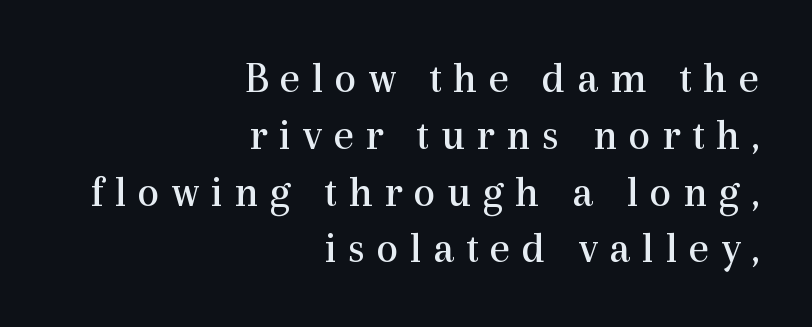
Each letter keeps its own natural width here, so spacing adapts to shape. How are the letters spaced? Widely, with obvious added tracking. A bare baseline throughout the passage. Typographically, this falls in the serif category.
